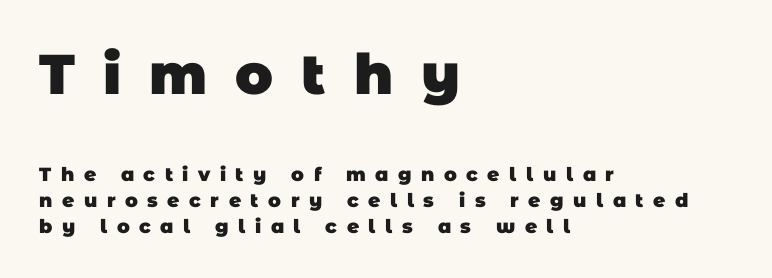
This rendering widens character spacing well past its baseline value. Unlike a traditional serif, this face leaves its strokes unadorned. Is this a fixed-width face? No — the glyphs have proportional, varying widths. How would I describe the line gaps? Plain and ordinary. If you drew a ruler down the left edge, every line would touch it.
